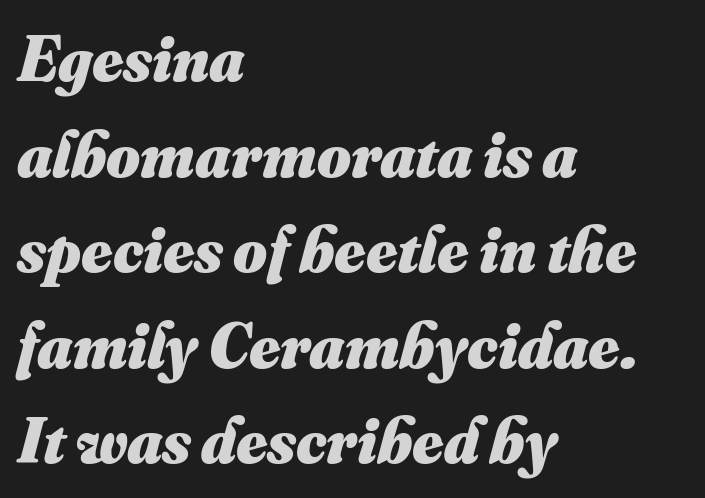
The characters look thick and weighty, a clear bold. Baseline-to-baseline distance is the conventional proportion of letter height. Think of a printed novel: that variable character pitch is what you see here. Has an underline been added? It has not.
